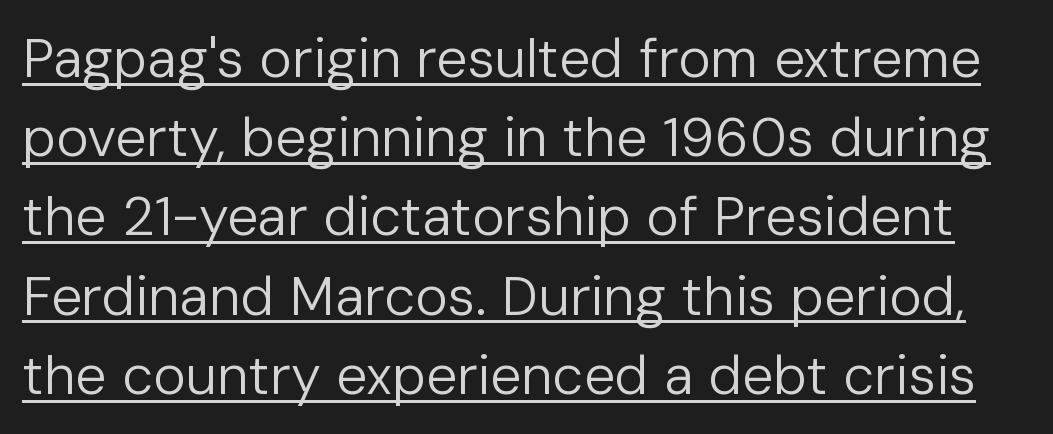
Notice how the stems are strictly vertical — no italics here. There is no visible air inserted between adjacent glyphs. Is this a fixed-width face? No — the glyphs have proportional, varying widths. The characters display no serif detailing; their extremities are plain. These lines sit exactly where default settings would place them. The lettering is marked with a stroke running underneath it.
